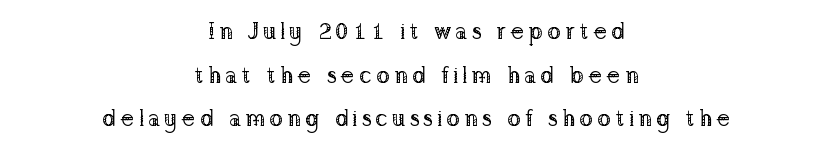
{"italic": "no", "bold": "no", "underline": "no", "align": "center", "line_spacing": "loose", "line_spacing_ratio": 1.9, "glyph_px": 23}
